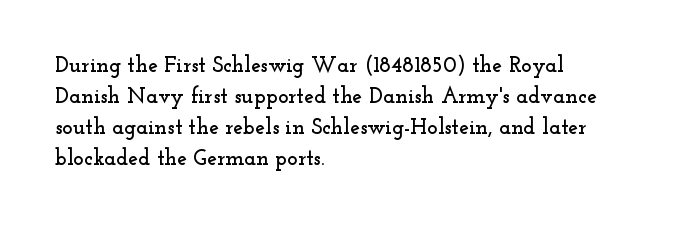
The image shows 22 px text type, upright; set left-aligned, normal line spacing (1.41x), normal letter spacing, not underlined.
